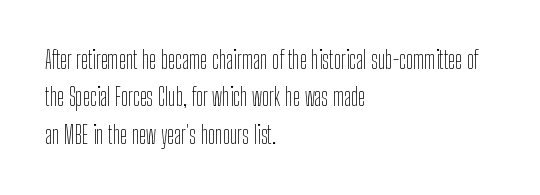
Evenly set lines give the paragraph a standard silhouette. Here the glyphs are tracked normally, forming tight word shapes. Rule under the text: the space is simply empty. Italic? Not at all — the glyphs are vertical. These glyphs show unthickened strokes, regular width or finer.
